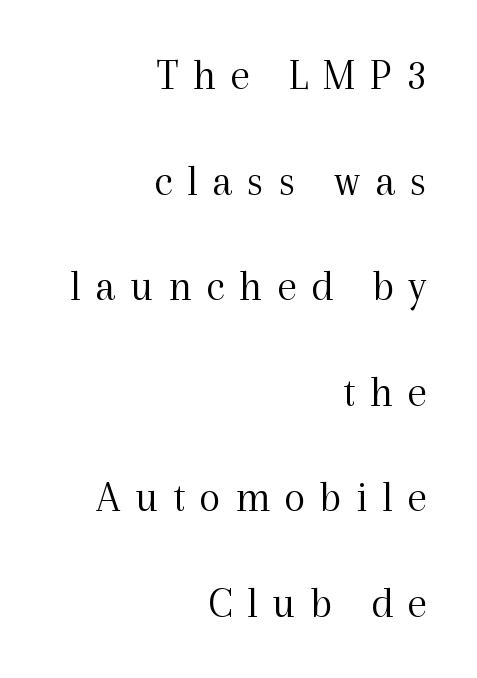
{"serif": "yes", "italic": "no", "bold": "no", "weight": "light", "width": "normal", "x_height": "medium", "monospaced": "no", "underline": "no", "align": "right", "line_spacing": "loose", "line_spacing_ratio": 2.4, "letter_spacing": "wide", "letter_spacing_em": 0.33, "glyph_px": 44}
